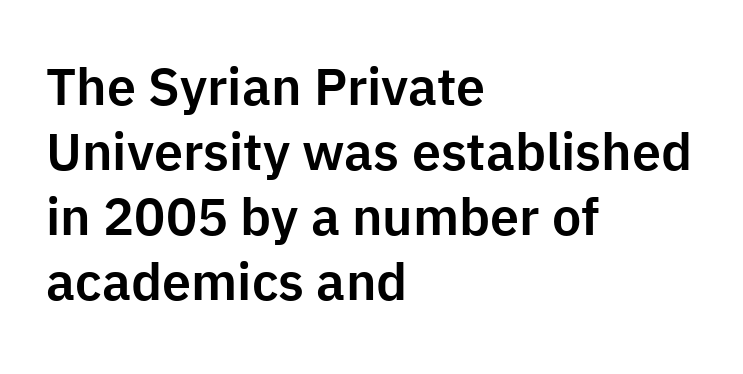
Each new line begins a customary step beneath the previous one. Words appear dense and cohesive because spacing is normal. Check under the words: just untouched page. You could not count columns in this text — the font is proportionally spaced. No italicization has been applied; the sample stays upright. The rendering anchors every line to the left-hand side.
